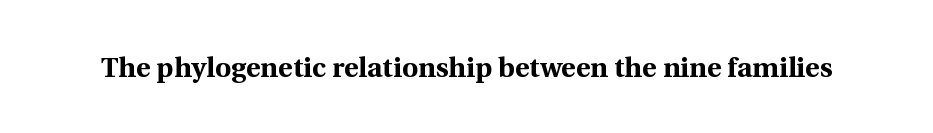
{"serif": "yes", "italic": "no", "bold": "yes", "weight": "bold", "width": "normal", "x_height": "medium", "monospaced": "no", "underline": "no", "letter_spacing": "normal", "letter_spacing_em": 0.0, "glyph_px": 28}
